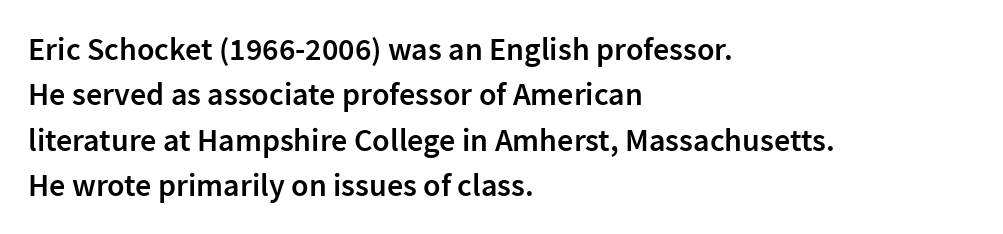
The image shows 32 px semibold sans-serif type, upright; set left-aligned, normal line spacing (1.42x), normal letter spacing, not underlined; low stroke contrast and a medium x-height.
